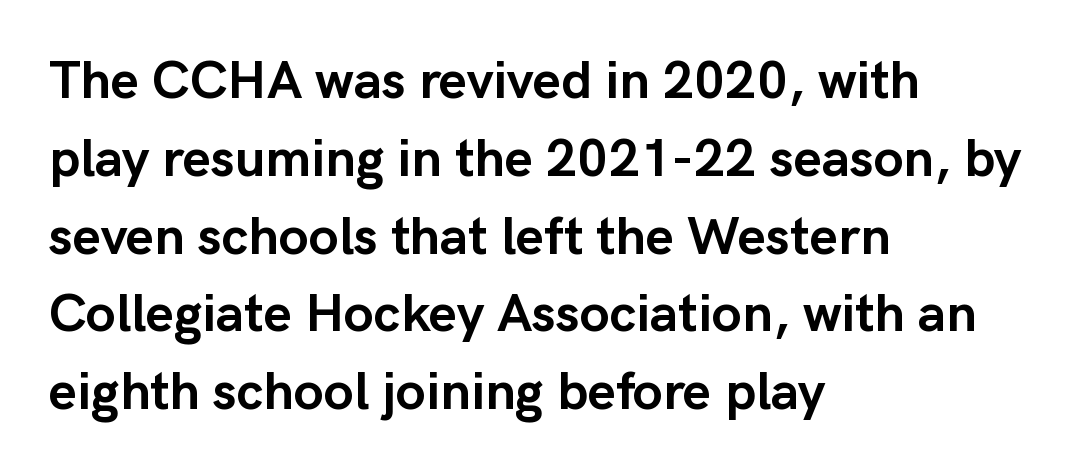
The image shows 54 px semibold sans-serif type, upright; set left-aligned, normal line spacing (1.44x), normal letter spacing, not underlined; low stroke contrast and a medium x-height.
